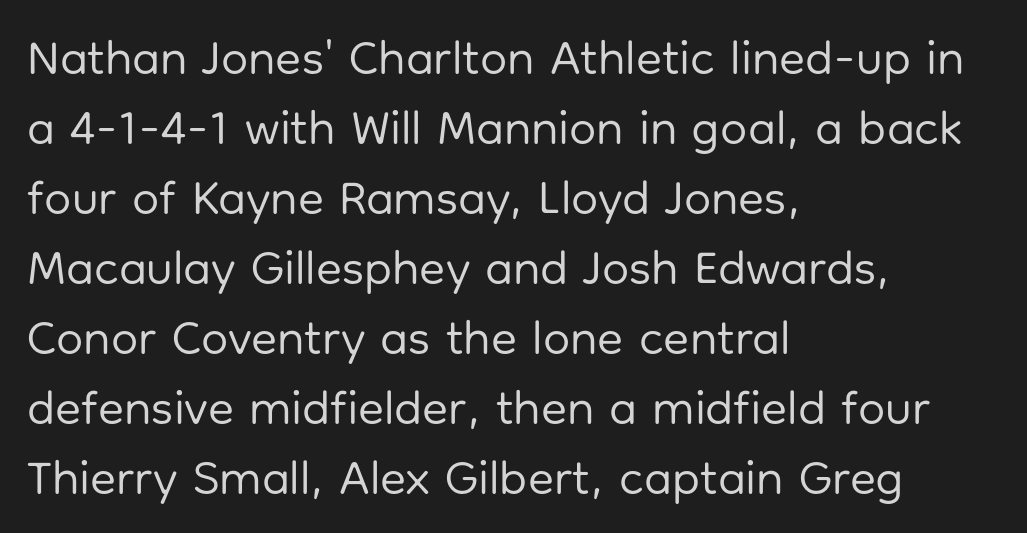
{"serif": "no", "italic": "no", "bold": "no", "weight": "regular", "width": "normal", "stroke_contrast": "low", "x_height": "medium", "monospaced": "no", "underline": "no", "align": "left", "line_spacing": "normal", "line_spacing_ratio": 1.46, "letter_spacing": "normal", "letter_spacing_em": 0.0, "glyph_px": 48}
